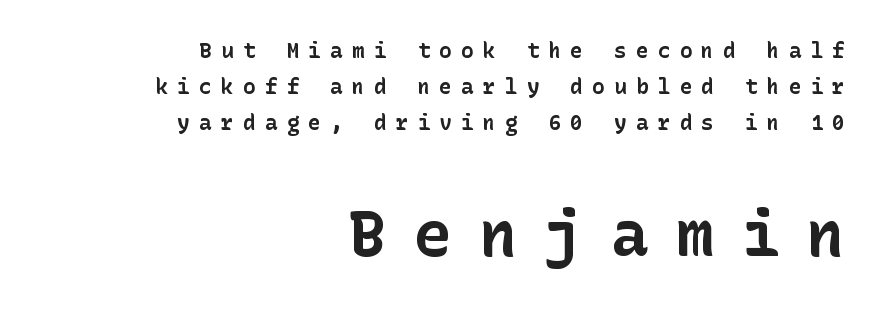
{"serif": "no", "italic": "no", "bold": "yes", "weight": "bold", "width": "normal", "stroke_contrast": "low", "x_height": "medium", "underline": "no", "align": "right", "line_spacing_ratio": 1.71, "letter_spacing": "wide", "letter_spacing_em": 0.44, "larger_block": "second", "size_ratio": 3.0, "glyph_px": 63}
